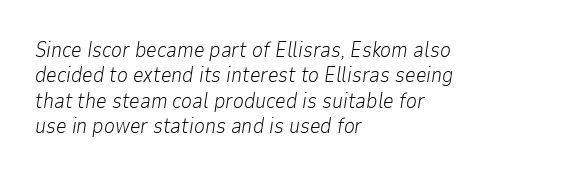
Q: Is the text bold? A: No.
Q: Is the text italic (slanted)? A: Yes, it leans right by about 9 degrees.
Q: Is the text underlined? A: No.
Q: How is the paragraph aligned? A: Left-aligned.
Q: Is the spacing between letters normal or unusually wide? A: Normal.
